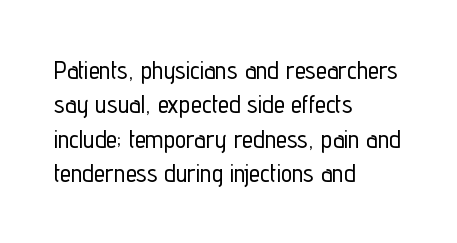
Style check: upright. All the whitespace from short lines collects on the right. Rule under the text: the space is simply empty. Leading matches the norm, producing a regular column.
